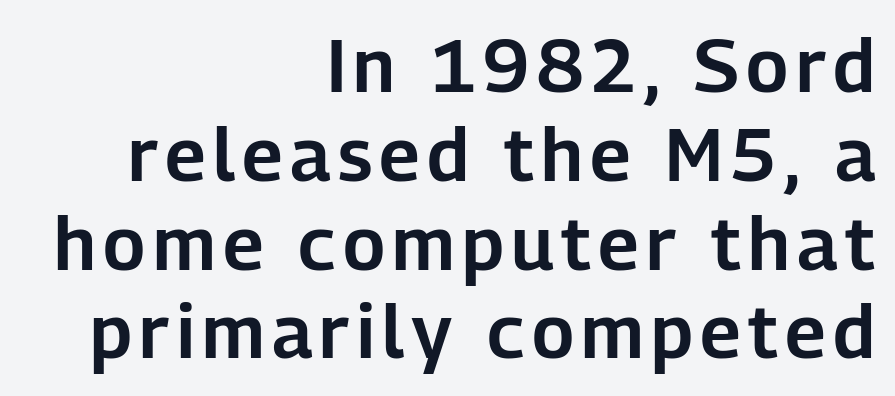
Ordinary non-slanted type is in use. The passage shown is typeset with a sans-serif family. Notice how the passage keeps a crisp vertical edge on the right only. You could not count columns in this text — the font is proportionally spaced. The gap between lines stays unmarked.
